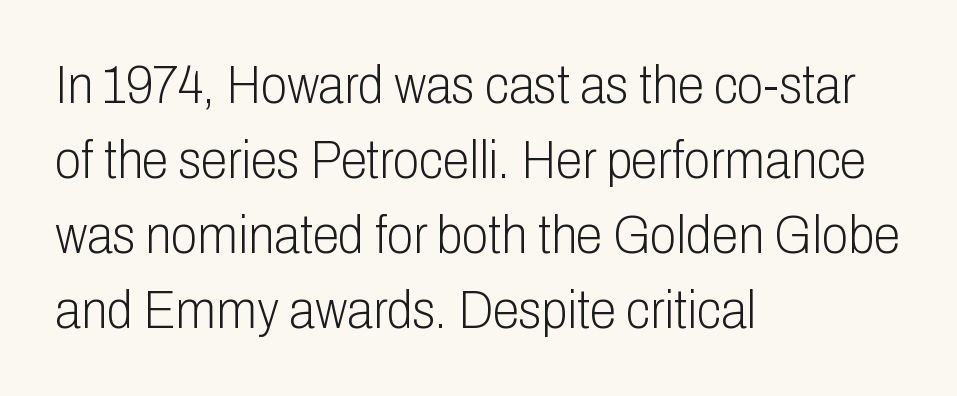
Q: Is the text bold? A: No.
Q: Is the text italic (slanted)? A: No, it is upright.
Q: Is the typeface a serif or a sans-serif typeface? A: Sans-serif.
Q: Is the text underlined? A: No.
Q: How is the paragraph aligned? A: Left-aligned.
Q: Is the spacing between letters normal or unusually wide? A: Normal.
Q: Is the spacing between lines tight, normal or loose? A: Normal.
Q: Width (condensed, normal, or wide)? A: Condensed.
Q: Stroke contrast? A: Low.
Q: x-height? A: Medium.
Q: Monospaced? A: No.
